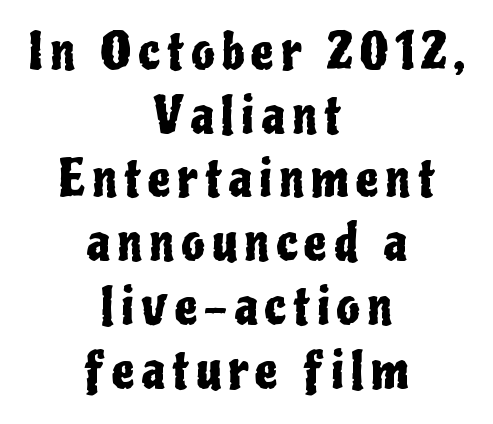
The image shows 51 px condensed sans-serif type, upright; set centered, normal line spacing (1.25x), not underlined; low stroke contrast and a medium x-height.
